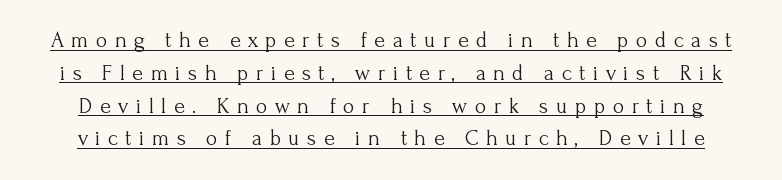
A typesetter would call this leading conventional body-copy spacing. The sample's only ornament is a line tracing under the words. Stem width sits at or under what a default text font uses. This sample uses an upright cut, with every glyph sitting square on the baseline. The gaps between neighbouring characters are conspicuously large.
